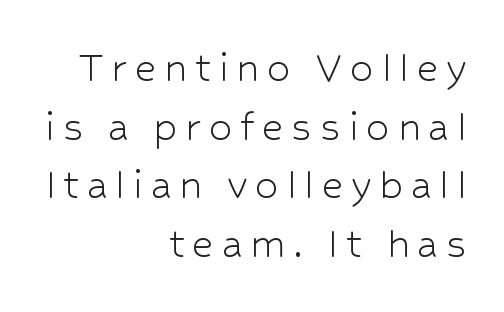
{"serif": "no", "italic": "no", "bold": "no", "weight": "light", "width": "normal", "stroke_contrast": "low", "x_height": "medium", "monospaced": "no", "underline": "no", "align": "right", "line_spacing": "normal", "line_spacing_ratio": 1.25, "glyph_px": 47}
